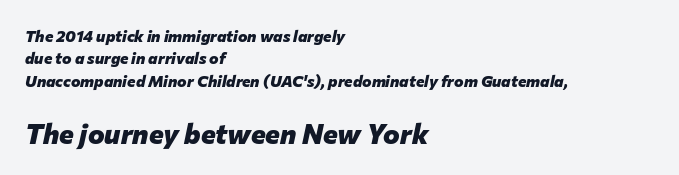
It's the slanting kind of type. Bold? Absolutely — the strokes are thick and heavy. The letters advance in unequal steps, a hallmark of proportional type. Horizontal bands of white between lines are of average thickness. The letterforms sit shoulder to shoulder at normal distance.
